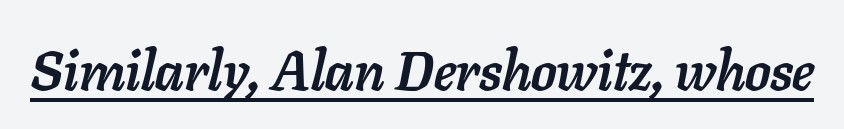
The glyphs are accompanied by a horizontal stroke just below them. A typesetter would call this proportional, since set widths differ per character. Style check: oblique. The gaps between neighbouring characters are ordinary and unremarkable. These words are printed bold, with thick strokes throughout.
